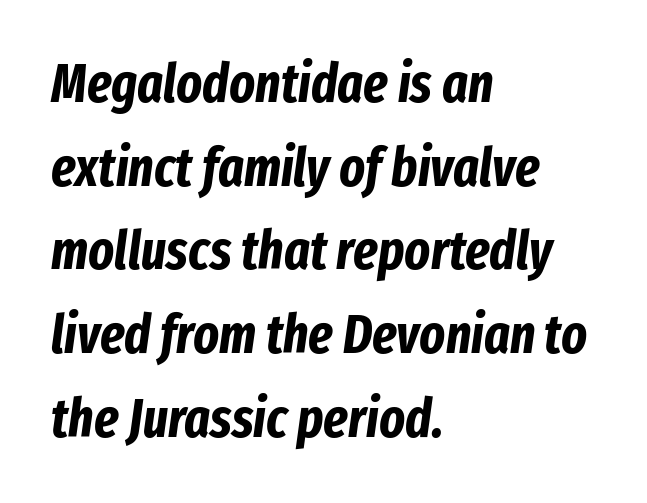
{"italic": "yes", "lean": "right", "slant_degrees": 8, "bold": "yes", "weight": "bold", "width": "condensed", "stroke_contrast": "low", "x_height": "medium", "monospaced": "no", "underline": "no", "align": "left", "line_spacing": "normal", "line_spacing_ratio": 1.55, "letter_spacing": "normal", "letter_spacing_em": 0.0, "glyph_px": 54}
